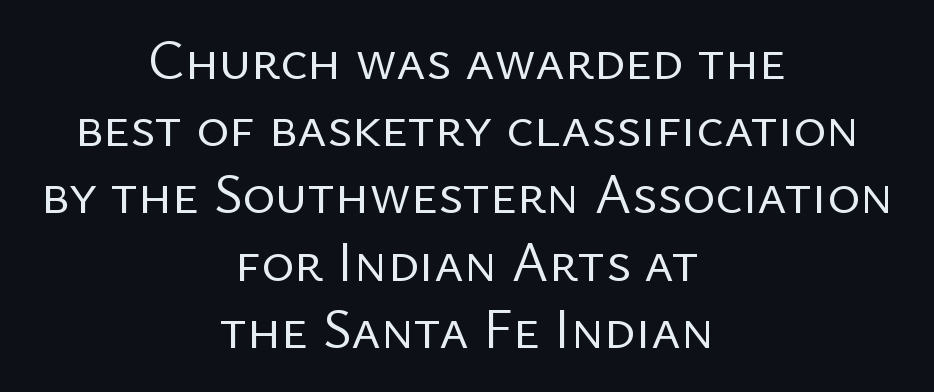
The image shows 56 px regular-weight sans-serif type, upright; set centered, line spacing 1.2x, normal letter spacing, not underlined; low stroke contrast and a medium x-height.
